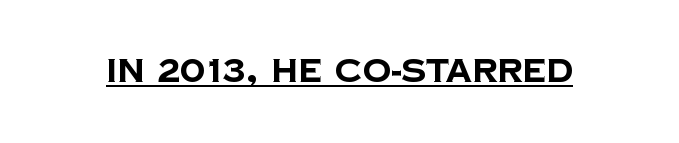
Q: Is the text bold? A: Yes.
Q: Is the typeface a serif or a sans-serif typeface? A: Sans-serif.
Q: Is the text underlined? A: Yes.
Q: Is the spacing between letters normal or unusually wide? A: Normal.
Q: Width (condensed, normal, or wide)? A: Normal.
Q: Stroke contrast? A: Low.
Q: x-height? A: Large.
Q: Monospaced? A: No.
